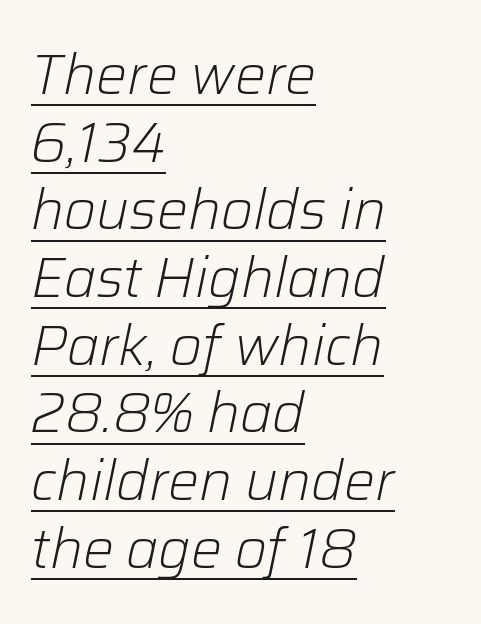
Q: Is the text bold? A: No.
Q: Is the text italic (slanted)? A: Yes, it leans right by about 12 degrees.
Q: Is the text underlined? A: Yes.
Q: How is the paragraph aligned? A: Left-aligned.
Q: Is the spacing between letters normal or unusually wide? A: Normal.
Q: Width (condensed, normal, or wide)? A: Normal.
Q: Stroke contrast? A: Low.
Q: x-height? A: Medium.
Q: Monospaced? A: No.
